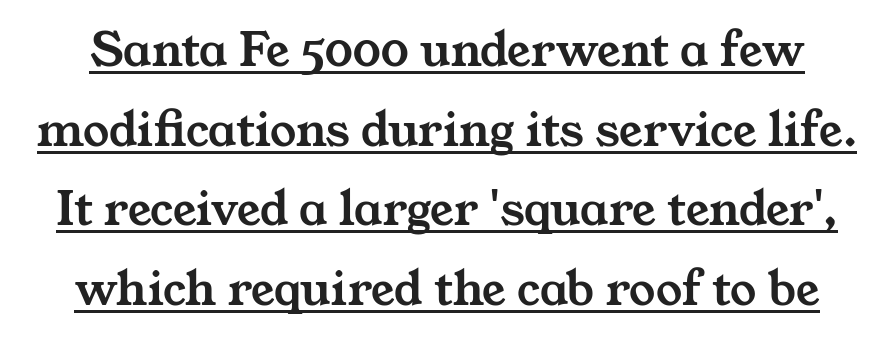
The image shows 52 px wide serif type; set normal line spacing (1.53x), normal letter spacing, underlined; medium stroke contrast and a medium x-height.
